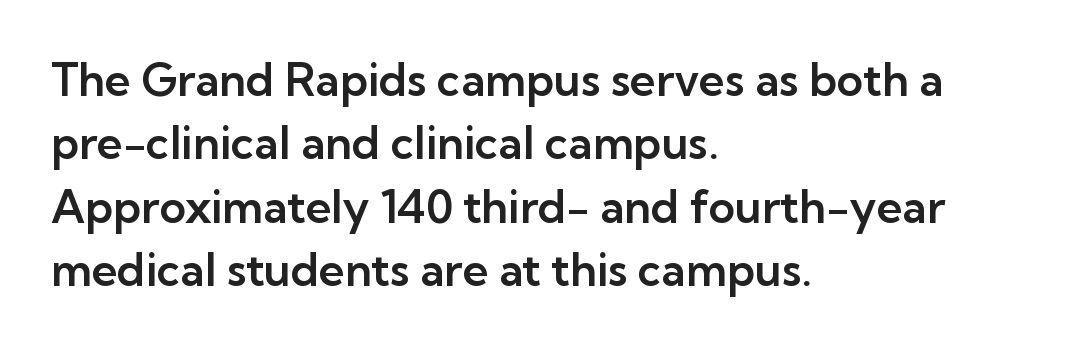
Q: Is the text italic (slanted)? A: No, it is upright.
Q: Is the typeface a serif or a sans-serif typeface? A: Sans-serif.
Q: Is the text underlined? A: No.
Q: How is the paragraph aligned? A: Left-aligned.
Q: Is the spacing between letters normal or unusually wide? A: Normal.
Q: Is the spacing between lines tight, normal or loose? A: Normal.
Q: Width (condensed, normal, or wide)? A: Normal.
Q: Stroke contrast? A: Low.
Q: x-height? A: Medium.
Q: Monospaced? A: No.
